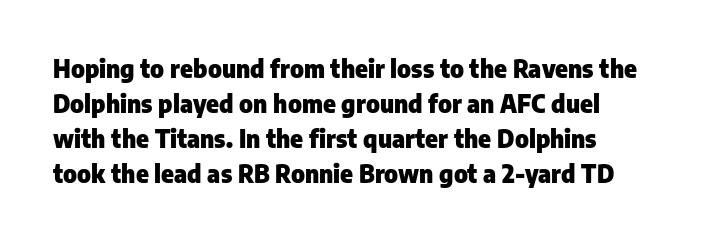
Q: Is the text bold? A: Yes.
Q: Is the text italic (slanted)? A: No, it is upright.
Q: Is the text underlined? A: No.
Q: Is the spacing between letters normal or unusually wide? A: Normal.
Q: Is the spacing between lines tight, normal or loose? A: Normal.
